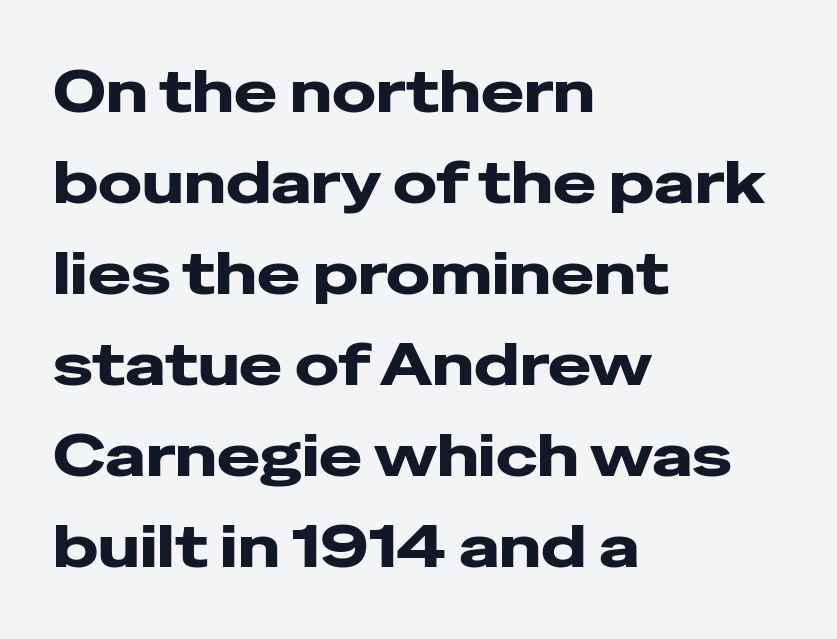
Q: Is the text bold? A: Yes.
Q: Is the text italic (slanted)? A: No, it is upright.
Q: Is the typeface a serif or a sans-serif typeface? A: Sans-serif.
Q: Is the text underlined? A: No.
Q: How is the paragraph aligned? A: Left-aligned.
Q: Is the spacing between letters normal or unusually wide? A: Normal.
Q: Is the spacing between lines tight, normal or loose? A: Normal.
Q: Width (condensed, normal, or wide)? A: Wide.
Q: Stroke contrast? A: Low.
Q: x-height? A: Medium.
Q: Monospaced? A: No.
